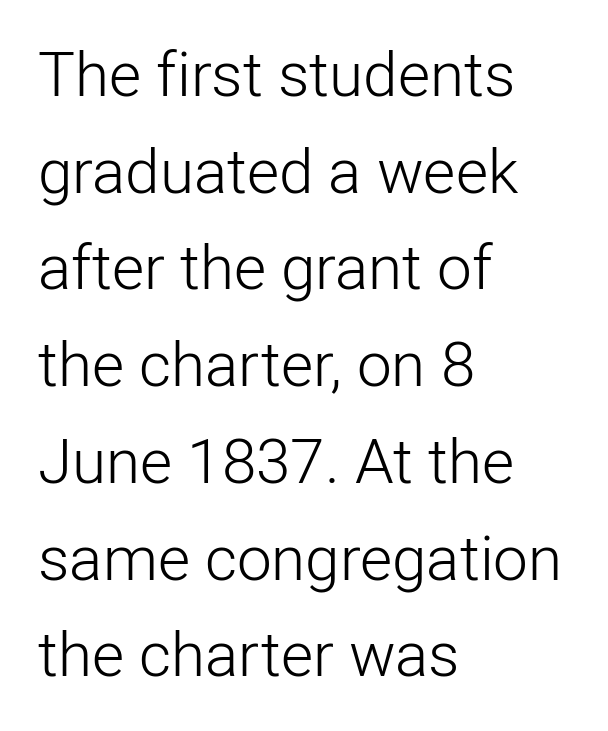
Q: Is the text bold? A: No.
Q: Is the text italic (slanted)? A: No, it is upright.
Q: Is the typeface a serif or a sans-serif typeface? A: Sans-serif.
Q: Is the text underlined? A: No.
Q: How is the paragraph aligned? A: Left-aligned.
Q: Is the spacing between letters normal or unusually wide? A: Normal.
Q: Is the spacing between lines tight, normal or loose? A: Normal.
Q: Width (condensed, normal, or wide)? A: Normal.
Q: Stroke contrast? A: Low.
Q: x-height? A: Medium.
Q: Monospaced? A: No.
